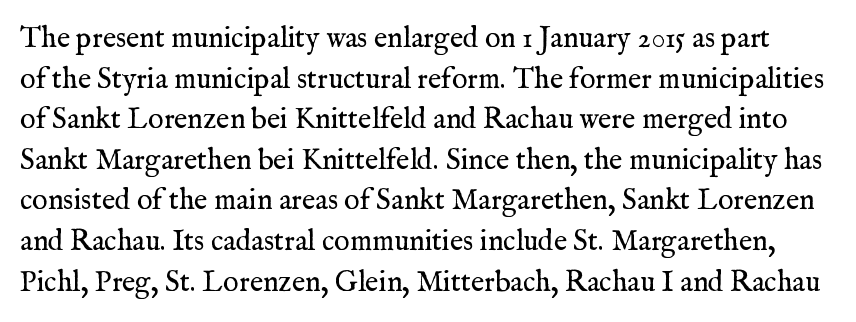
{"serif": "yes", "italic": "no", "bold": "no", "weight": "regular", "width": "normal", "stroke_contrast": "medium", "x_height": "medium", "monospaced": "no", "underline": "no", "line_spacing": "normal", "line_spacing_ratio": 1.4, "letter_spacing": "normal", "letter_spacing_em": 0.0, "glyph_px": 29}
